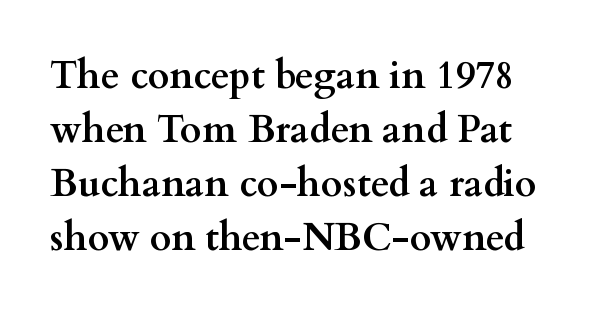
Unlike italic type, these characters show no tilt at all. Just letters on the line, the space beneath them empty. The characters look thick and weighty, a clear bold. The face used here is proportionally spaced, like ordinary book or web type. Typographically, this falls in the serif category.
